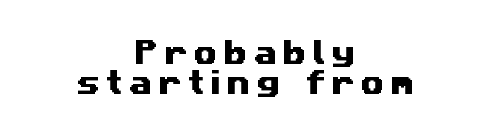
{"underline": "no", "align": "center", "line_spacing": "tight", "line_spacing_ratio": 1.11, "letter_spacing": "wide", "letter_spacing_em": 0.22, "glyph_px": 27}
